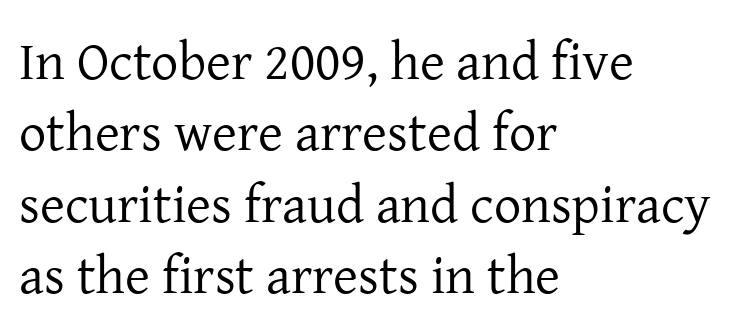
Q: Is the text bold? A: No.
Q: Is the text italic (slanted)? A: No, it is upright.
Q: Is the typeface a serif or a sans-serif typeface? A: Serif.
Q: Is the text underlined? A: No.
Q: How is the paragraph aligned? A: Left-aligned.
Q: Is the spacing between letters normal or unusually wide? A: Normal.
Q: Is the spacing between lines tight, normal or loose? A: Normal.
Q: Width (condensed, normal, or wide)? A: Normal.
Q: Stroke contrast? A: Low.
Q: x-height? A: Medium.
Q: Monospaced? A: No.
